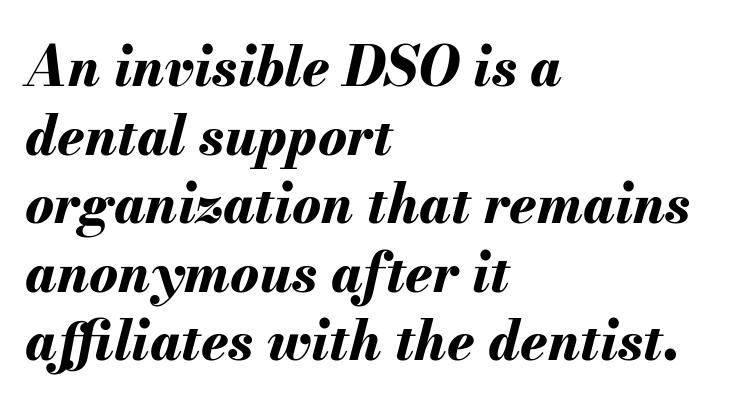
The image shows 54 px bold type, italic (leaning right); set left-aligned, normal line spacing (1.27x), normal letter spacing, not underlined; medium stroke contrast and a small x-height.
